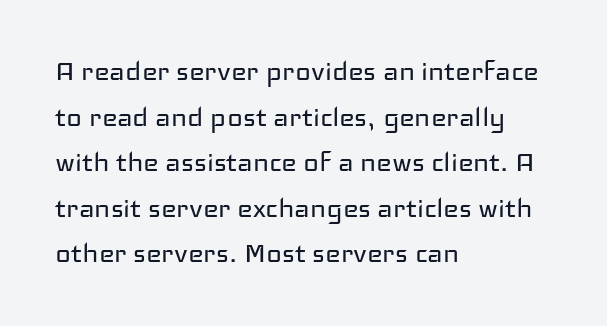
The image shows 33 px regular-weight, wide sans-serif type, upright; set left-aligned, normal line spacing (1.38x), normal letter spacing, not underlined; low stroke contrast and a medium x-height.
